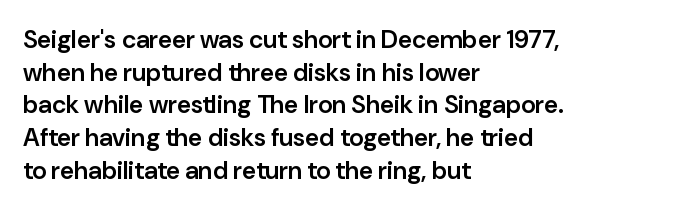
Short and long lines alike share a common starting point at left. Notice how the stems are strictly vertical — no italics here. Default kerning and tracking; the words read as compact shapes. Typesetter's note: demi weight, one step under bold.
